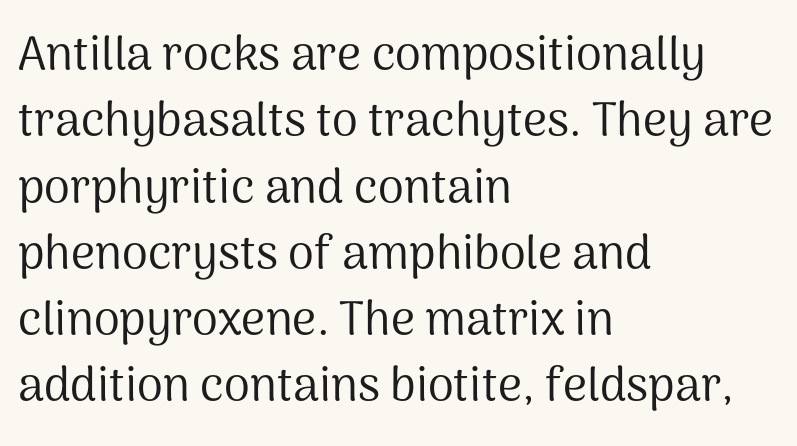
{"serif": "no", "italic": "no", "bold": "no", "weight": "regular", "width": "normal", "stroke_contrast": "medium", "x_height": "medium", "monospaced": "no", "underline": "no", "align": "left", "line_spacing": "normal", "line_spacing_ratio": 1.41, "letter_spacing": "normal", "letter_spacing_em": 0.0, "glyph_px": 47}
